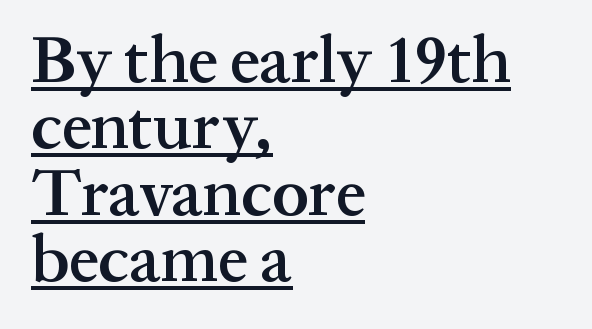
{"serif": "yes", "italic": "no", "bold": "semi", "weight": "semibold", "width": "normal", "stroke_contrast": "medium", "x_height": "medium", "monospaced": "no", "underline": "yes", "align": "left", "line_spacing": "tight", "line_spacing_ratio": 0.99, "letter_spacing": "normal", "letter_spacing_em": 0.0, "glyph_px": 67}
